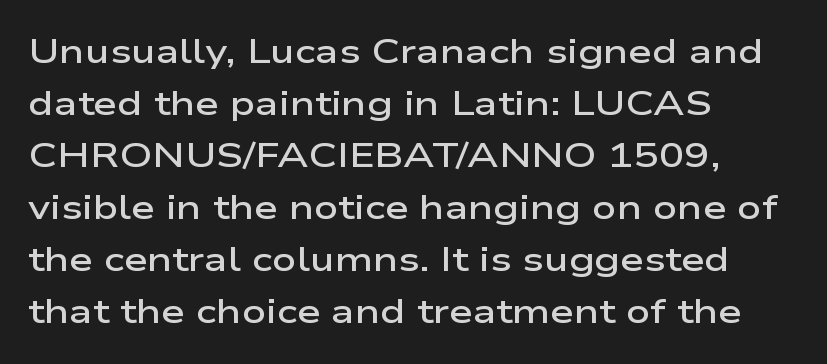
The image shows 34 px semibold, wide sans-serif type, upright; set left-aligned, normal line spacing (1.53x), normal letter spacing, not underlined; low stroke contrast and a medium x-height.
